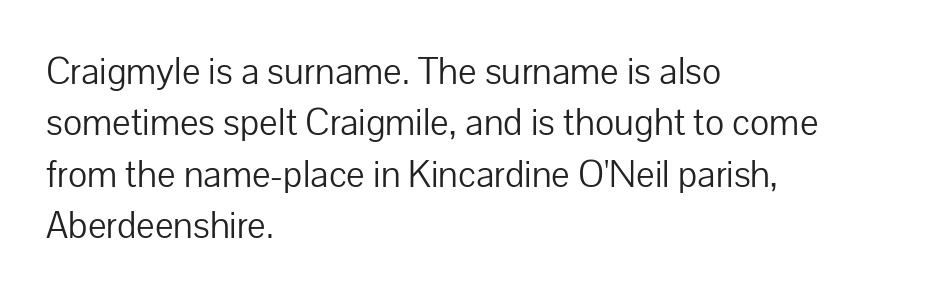
The image shows 39 px light sans-serif type, upright; set left-aligned, normal line spacing (1.32x), normal letter spacing, not underlined; low stroke contrast and a medium x-height.
